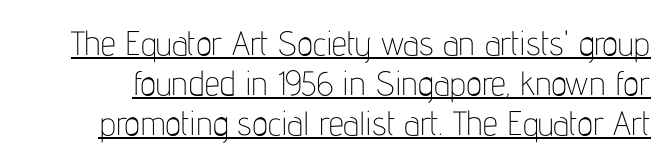
{"serif": "no", "italic": "no", "bold": "no", "weight": "thin", "width": "condensed", "stroke_contrast": "low", "x_height": "medium", "monospaced": "no", "underline": "yes", "line_spacing_ratio": 1.17, "letter_spacing": "normal", "letter_spacing_em": 0.0, "glyph_px": 34}
